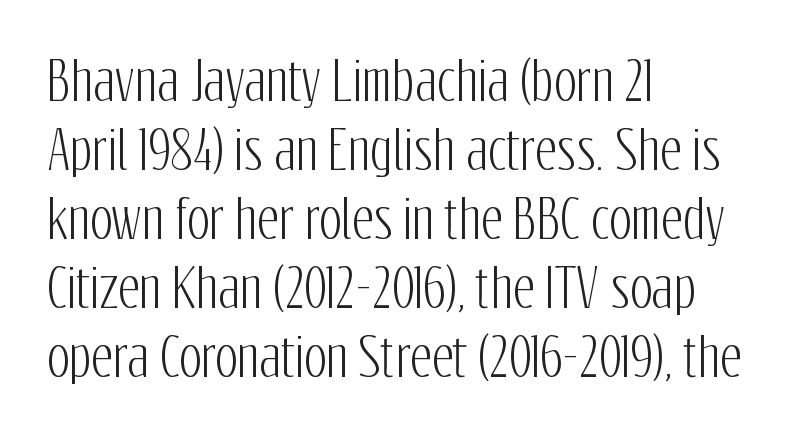
{"serif": "no", "italic": "no", "width": "condensed", "stroke_contrast": "low", "x_height": "medium", "monospaced": "no", "underline": "no", "align": "left", "line_spacing": "normal", "line_spacing_ratio": 1.3, "letter_spacing": "normal", "letter_spacing_em": 0.0, "glyph_px": 53}
